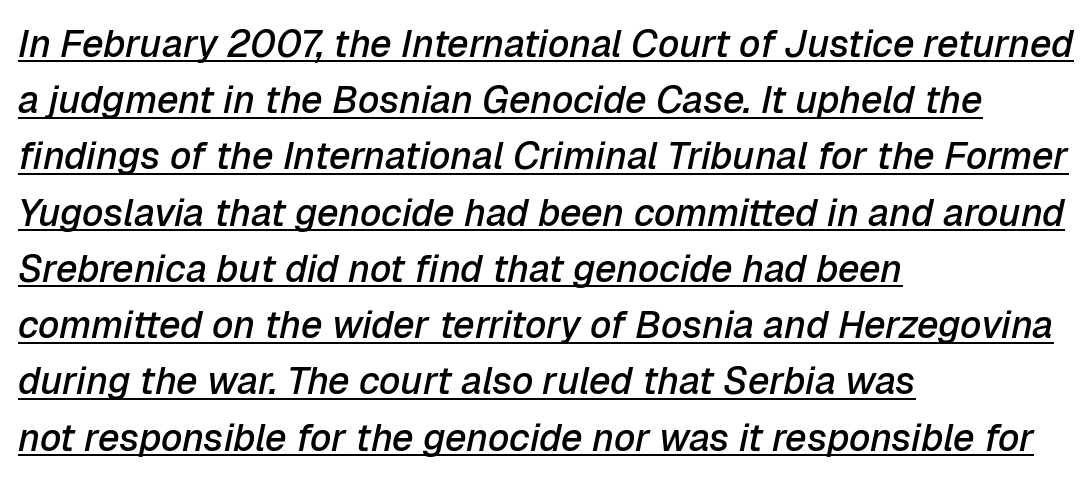
You can see a thin bar hugging the bottom of the glyphs. A typesetter would call this leading conventional body-copy spacing. Short note: letters normally spaced. This is moderately heavy type, rendered in semibold. Here the designer chose a conventional face with non-uniform glyph widths. Quick note: italic.
